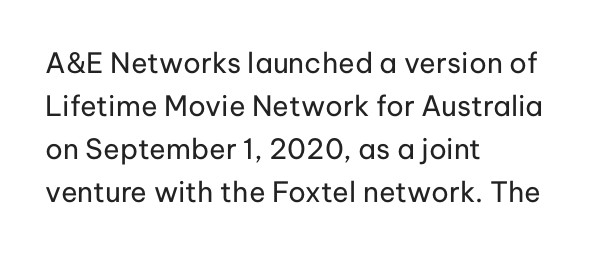
Q: Is the text bold? A: No.
Q: Is the text italic (slanted)? A: No, it is upright.
Q: Is the typeface a serif or a sans-serif typeface? A: Sans-serif.
Q: Is the text underlined? A: No.
Q: How is the paragraph aligned? A: Left-aligned.
Q: Is the spacing between letters normal or unusually wide? A: Normal.
Q: Is the spacing between lines tight, normal or loose? A: Normal.
Q: Width (condensed, normal, or wide)? A: Normal.
Q: Stroke contrast? A: Low.
Q: x-height? A: Medium.
Q: Monospaced? A: No.
